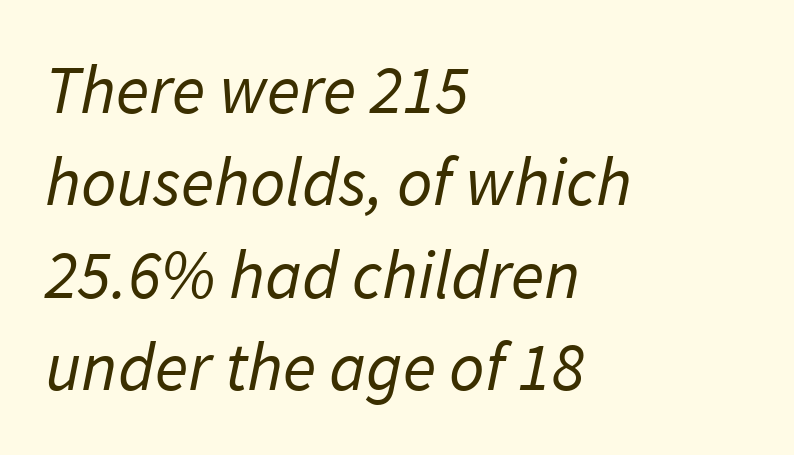
The passage shown stacks its lines at a standard gap. The passage shown is typeset with a sans-serif family. The face looks like a standard text weight, possibly lighter. Caption: multi-line text, flush left, ragged right. Character widths vary here, with narrow letters taking less room than wide ones.
